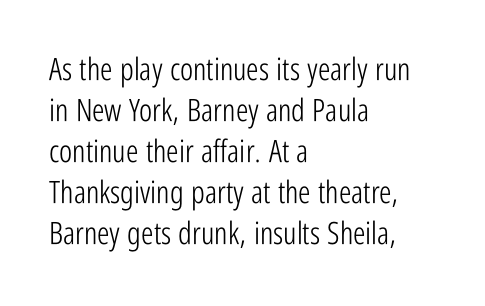
Q: Is the text bold? A: No.
Q: Is the text italic (slanted)? A: No, it is upright.
Q: Is the typeface a serif or a sans-serif typeface? A: Sans-serif.
Q: Is the text underlined? A: No.
Q: How is the paragraph aligned? A: Left-aligned.
Q: Is the spacing between letters normal or unusually wide? A: Normal.
Q: Is the spacing between lines tight, normal or loose? A: Normal.
Q: Width (condensed, normal, or wide)? A: Condensed.
Q: Stroke contrast? A: Low.
Q: x-height? A: Medium.
Q: Monospaced? A: No.
